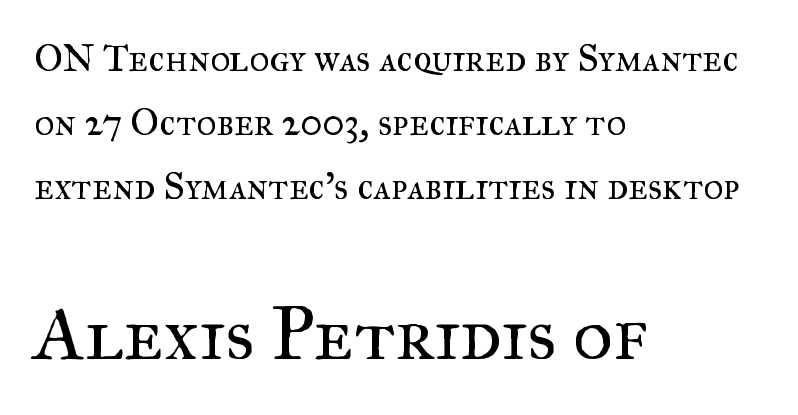
Q: Is the text bold? A: No.
Q: Is the text italic (slanted)? A: No, it is upright.
Q: Is the typeface a serif or a sans-serif typeface? A: Serif.
Q: Is the text underlined? A: No.
Q: How is the paragraph aligned? A: Left-aligned.
Q: Is the spacing between letters normal or unusually wide? A: Normal.
Q: Is the spacing between lines tight, normal or loose? A: Normal.
Q: Which block of text is set in a larger size, the first (top) or the second (bottom)? A: The second (bottom) one.
Q: Width (condensed, normal, or wide)? A: Normal.
Q: Stroke contrast? A: Medium.
Q: x-height? A: Small.
Q: Monospaced? A: No.
